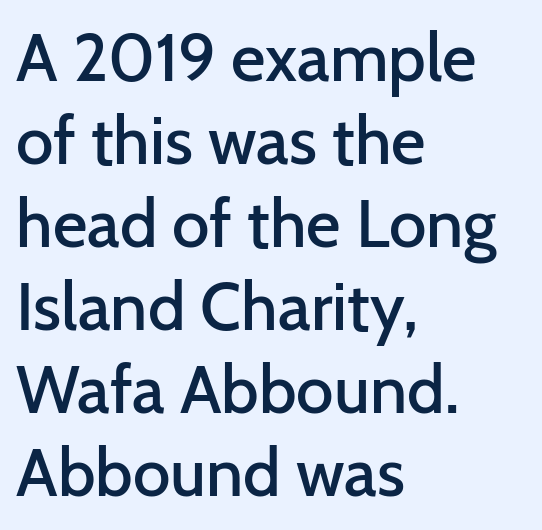
Q: Is the text bold? A: Semi-bold.
Q: Is the text italic (slanted)? A: No, it is upright.
Q: Is the typeface a serif or a sans-serif typeface? A: Sans-serif.
Q: Is the text underlined? A: No.
Q: How is the paragraph aligned? A: Left-aligned.
Q: Is the spacing between letters normal or unusually wide? A: Normal.
Q: Width (condensed, normal, or wide)? A: Normal.
Q: Stroke contrast? A: Low.
Q: x-height? A: Medium.
Q: Monospaced? A: No.
